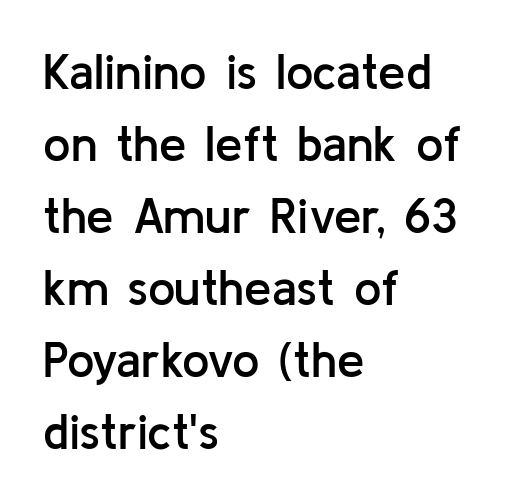
The image shows 49 px semibold sans-serif type, upright; set left-aligned, normal line spacing (1.47x), normal letter spacing, not underlined; low stroke contrast and a medium x-height.
